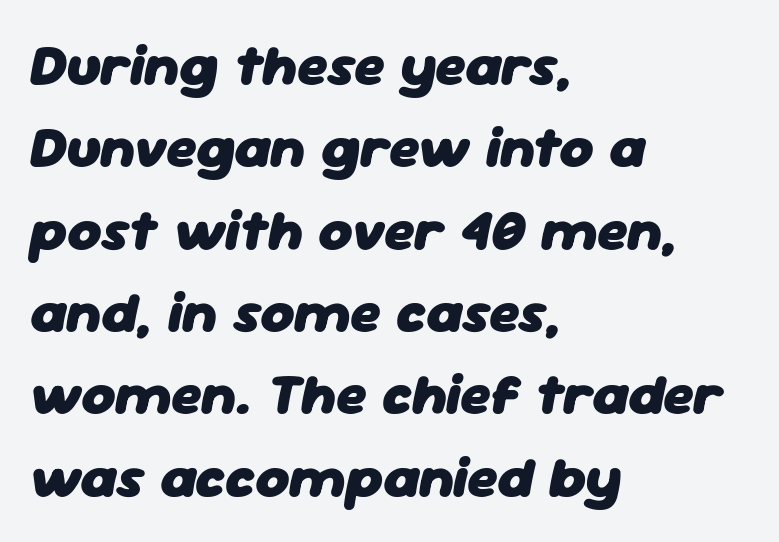
The passage shown leans; its letterforms are oblique. What's the leading like? Ordinary, nothing unusual. Each glyph is drawn with heavy, bold strokes. Standard letterfit; no display-style spreading of the glyphs.
